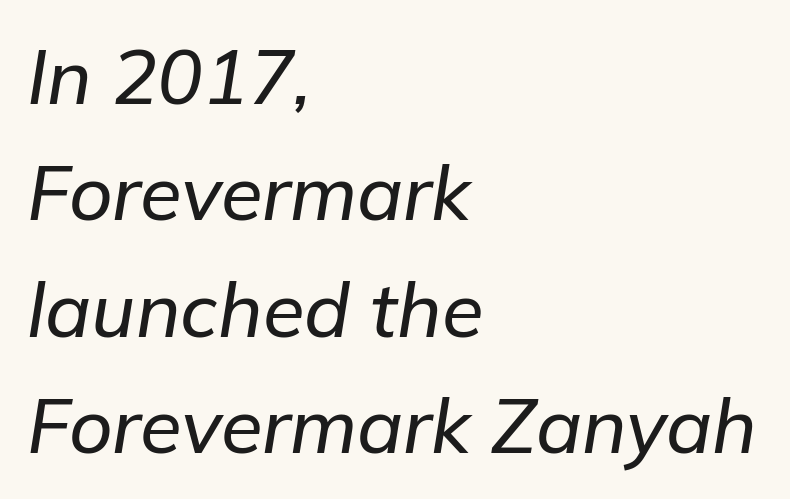
The image shows 76 px text type, italic (leaning right); set left-aligned, normal line spacing (1.53x), normal letter spacing, not underlined; low stroke contrast and a medium x-height.
